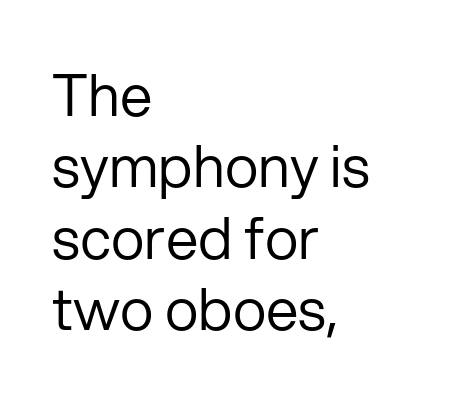
{"serif": "no", "italic": "no", "bold": "no", "weight": "regular", "width": "normal", "stroke_contrast": "low", "x_height": "medium", "monospaced": "no", "underline": "no", "align": "left", "line_spacing_ratio": 1.23, "letter_spacing": "normal", "letter_spacing_em": 0.0, "glyph_px": 58}
